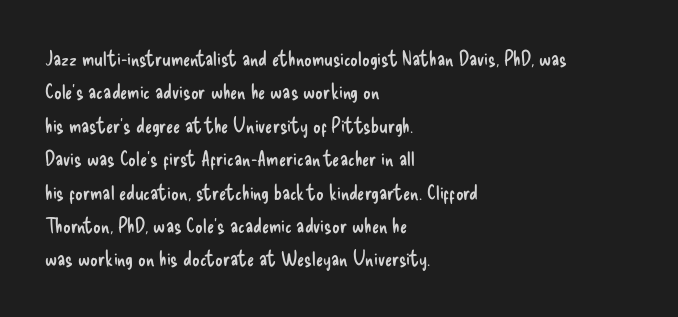
The image shows 21 px text type, upright; set left-aligned, normal line spacing (1.59x), normal letter spacing, not underlined.
